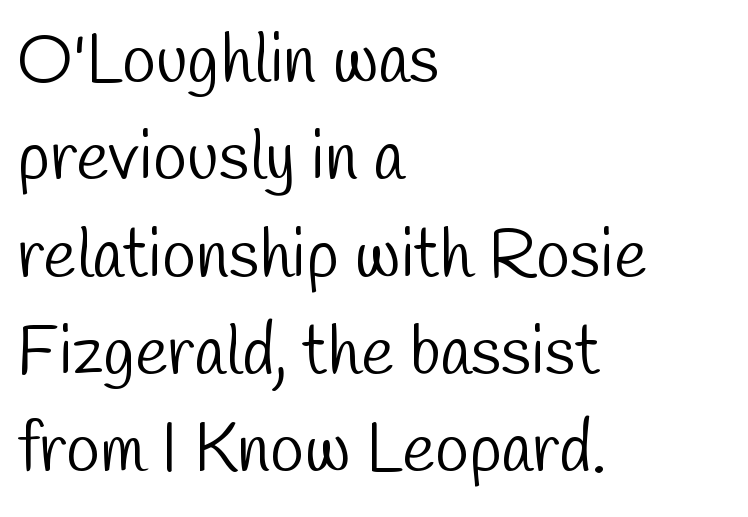
The image shows 69 px light, condensed sans-serif type; set left-aligned, normal line spacing (1.41x), normal letter spacing, not underlined; low stroke contrast and a medium x-height.
